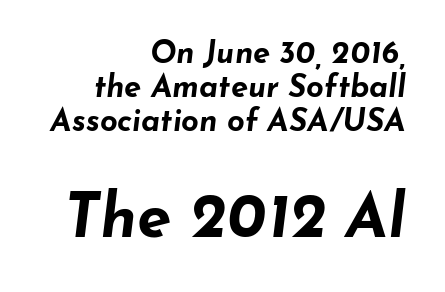
Q: Is the text bold? A: Yes.
Q: Is the text italic (slanted)? A: Yes, it leans right by about 7 degrees.
Q: Is the text underlined? A: No.
Q: How is the paragraph aligned? A: Right-aligned.
Q: Is the spacing between letters normal or unusually wide? A: Normal.
Q: Is the spacing between lines tight, normal or loose? A: Tight.
Q: Which block of text is set in a larger size, the first (top) or the second (bottom)? A: The second (bottom) one.
Q: Width (condensed, normal, or wide)? A: Wide.
Q: Stroke contrast? A: Low.
Q: x-height? A: Small.
Q: Monospaced? A: No.
